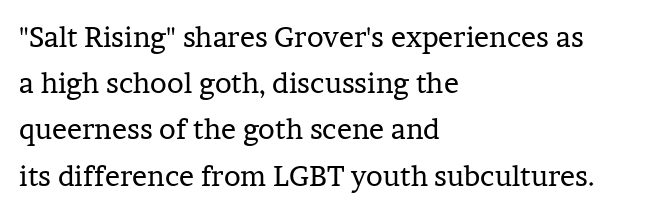
The image shows 28 px regular-weight serif type, upright; set left-aligned, normal line spacing (1.65x), normal letter spacing, not underlined; low stroke contrast and a medium x-height.
